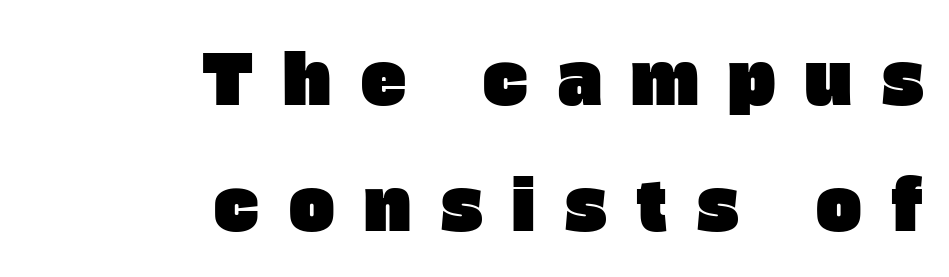
{"serif": "no", "width": "normal", "stroke_contrast": "low", "x_height": "large", "monospaced": "no", "underline": "no", "align": "right", "line_spacing_ratio": 1.85, "letter_spacing": "wide", "letter_spacing_em": 0.44, "glyph_px": 68}
